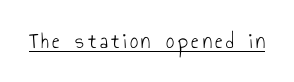
Q: Is the text bold? A: No.
Q: Is the text italic (slanted)? A: No, it is upright.
Q: Is the text underlined? A: Yes.
